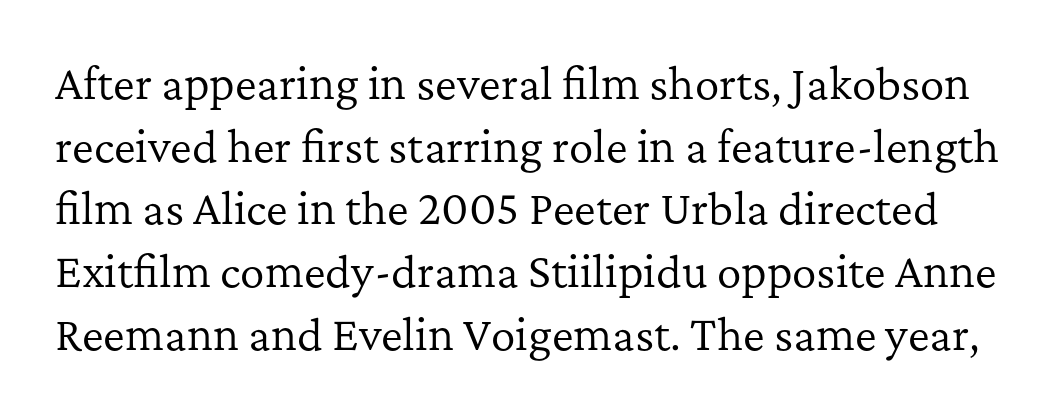
The line-height multiplier appears to be the usual default. The specimen reads as upright at a glance. The letterforms sit shoulder to shoulder at normal distance. The letters advance in unequal steps, a hallmark of proportional type.
